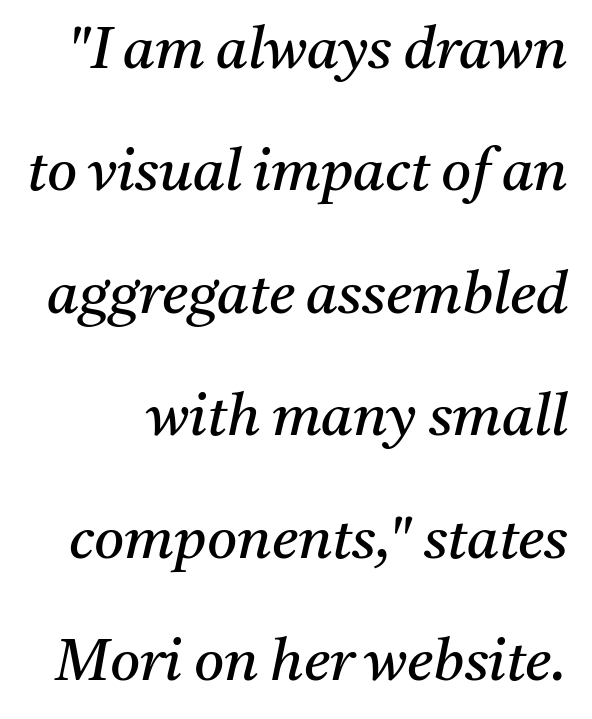
{"serif": "yes", "italic": "yes", "lean": "right", "slant_degrees": 11, "bold": "no", "weight": "regular", "width": "normal", "stroke_contrast": "medium", "x_height": "medium", "monospaced": "no", "underline": "no", "line_spacing": "loose", "line_spacing_ratio": 2.11, "letter_spacing": "normal", "letter_spacing_em": 0.0, "glyph_px": 58}
